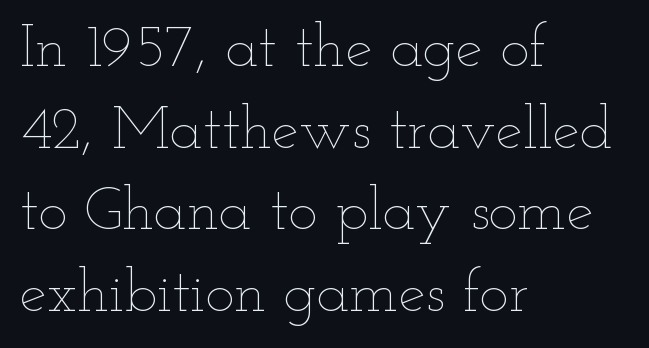
Counters stay open thanks to moderate or lighter strokes. Here the designer chose a conventional face with non-uniform glyph widths. A student would call this left alignment; a typographer would say flush left, rag right. This sample uses plain, unmodified letter spacing. The baseline area is clear.
